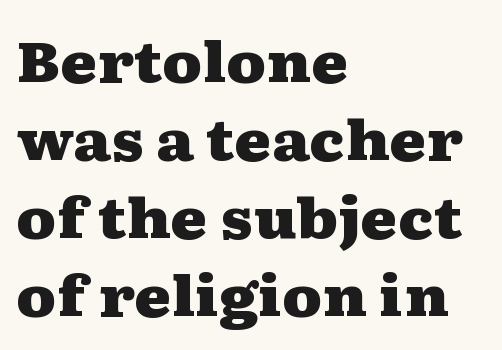
{"serif": "yes", "italic": "no", "bold": "yes", "weight": "heavy", "width": "wide", "stroke_contrast": "medium", "x_height": "medium", "monospaced": "no", "underline": "no", "align": "left", "line_spacing": "normal", "line_spacing_ratio": 1.39, "letter_spacing": "normal", "letter_spacing_em": 0.0, "glyph_px": 56}
